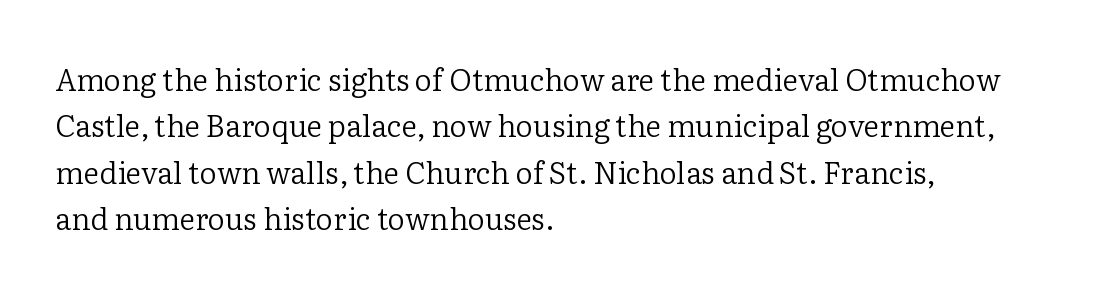
The image shows 30 px regular-weight serif type, upright; set left-aligned, normal line spacing (1.55x), normal letter spacing, not underlined; low stroke contrast and a medium x-height.
